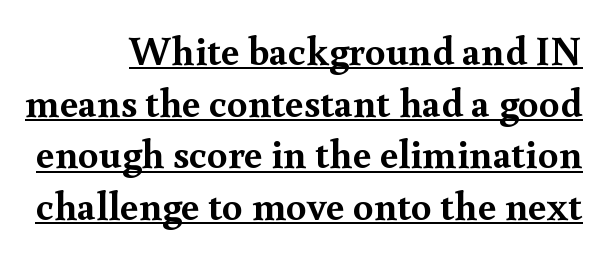
{"serif": "yes", "italic": "no", "bold": "yes", "weight": "semibold", "width": "normal", "x_height": "small", "monospaced": "no", "underline": "yes", "line_spacing": "normal", "line_spacing_ratio": 1.26, "letter_spacing": "normal", "letter_spacing_em": 0.0, "glyph_px": 41}
